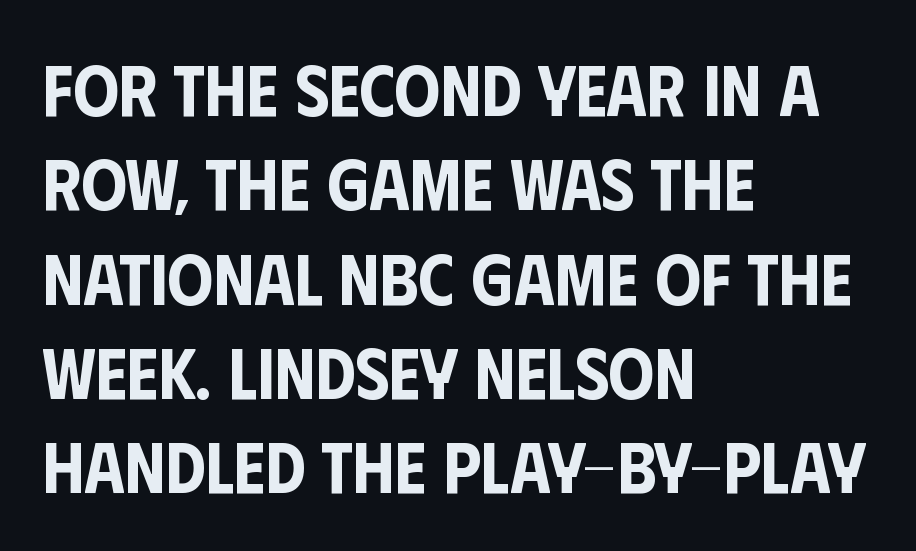
The image shows 72 px condensed sans-serif type, upright; set left-aligned, normal line spacing (1.31x), normal letter spacing, not underlined; low stroke contrast and a large x-height.
